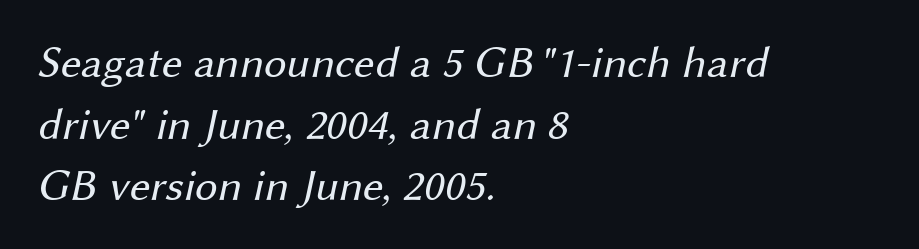
{"serif": "no", "bold": "no", "weight": "regular", "width": "normal", "stroke_contrast": "medium", "x_height": "medium", "monospaced": "no", "underline": "no", "align": "left", "line_spacing": "normal", "line_spacing_ratio": 1.37, "letter_spacing": "normal", "letter_spacing_em": 0.0, "glyph_px": 45}
